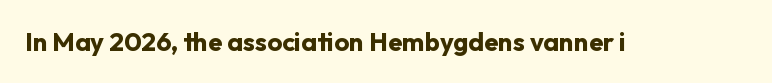
Only glyphs here, with clear space below each row. Rendered with straight, roman letterforms. The glyphs have the mass of a bold cut. Observe the ordinary spacing: letters are neighbours, not strangers.
